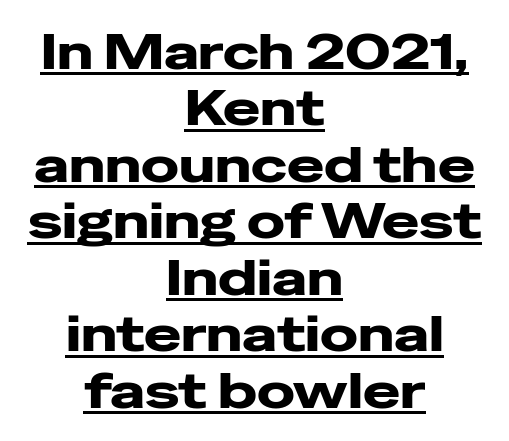
Q: Is the text italic (slanted)? A: No, it is upright.
Q: Is the typeface a serif or a sans-serif typeface? A: Sans-serif.
Q: Is the text underlined? A: Yes.
Q: How is the paragraph aligned? A: Centered.
Q: Is the spacing between letters normal or unusually wide? A: Normal.
Q: Is the spacing between lines tight, normal or loose? A: Tight.
Q: Width (condensed, normal, or wide)? A: Wide.
Q: Stroke contrast? A: Low.
Q: x-height? A: Medium.
Q: Monospaced? A: No.
